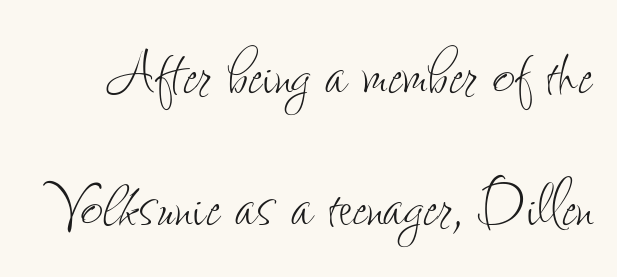
{"bold": "no", "weight": "thin", "width": "condensed", "stroke_contrast": "low", "x_height": "small", "monospaced": "no", "underline": "no", "line_spacing": "normal", "line_spacing_ratio": 1.69, "letter_spacing": "normal", "letter_spacing_em": 0.0, "glyph_px": 78}
